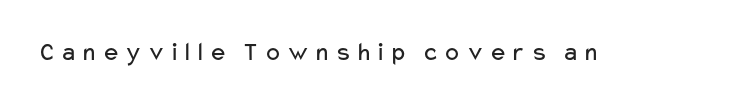
Q: Is the text bold? A: No.
Q: Is the text italic (slanted)? A: No, it is upright.
Q: Is the text underlined? A: No.
